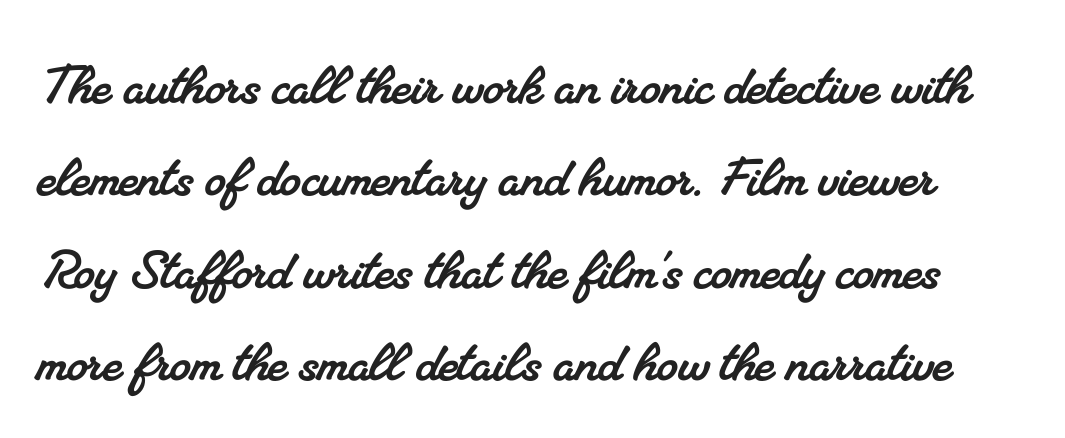
The string is rendered with underlining switched off. The rendering uses natural spacing where letterforms have individual widths. Observe the ordinary spacing: letters are neighbours, not strangers. One glance says typical: line gaps are just what's usual. Observe the serifs anchoring each vertical stroke in this sample.
